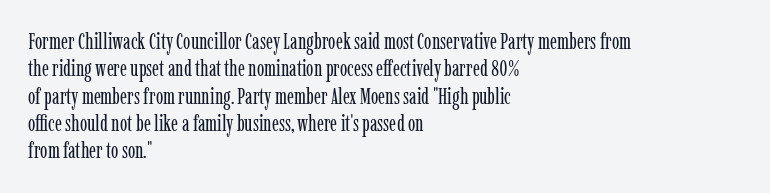
{"italic": "no", "bold": "no", "underline": "no", "align": "left", "line_spacing_ratio": 1.24, "letter_spacing": "normal", "letter_spacing_em": 0.0, "glyph_px": 22}
